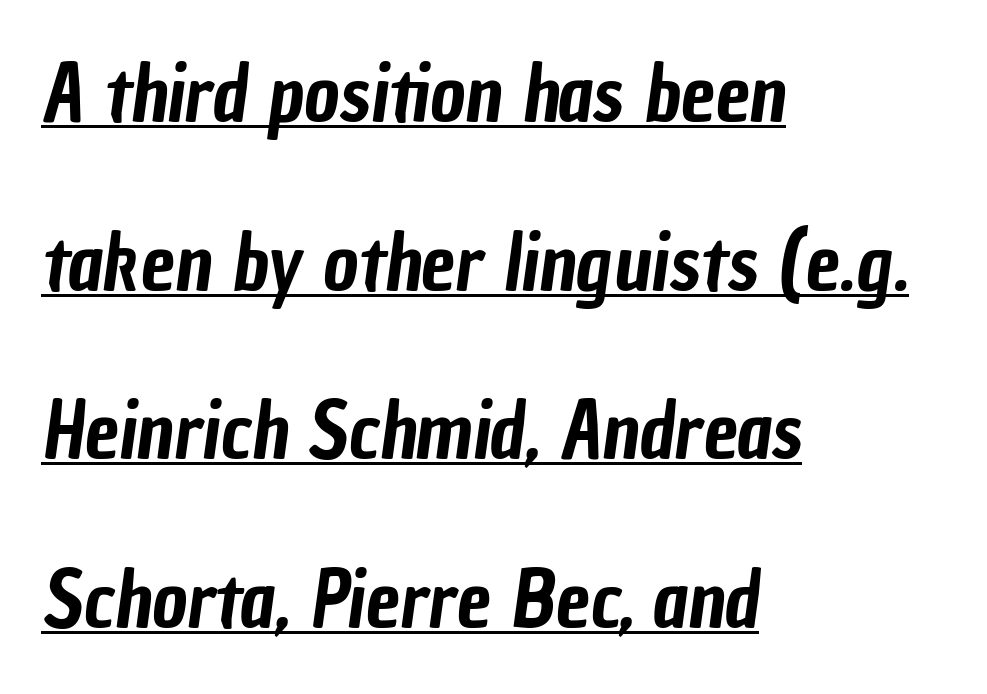
{"serif": "no", "width": "condensed", "stroke_contrast": "low", "x_height": "medium", "monospaced": "no", "underline": "yes", "align": "left", "line_spacing": "loose", "line_spacing_ratio": 2.19, "letter_spacing": "normal", "letter_spacing_em": 0.0, "glyph_px": 77}
